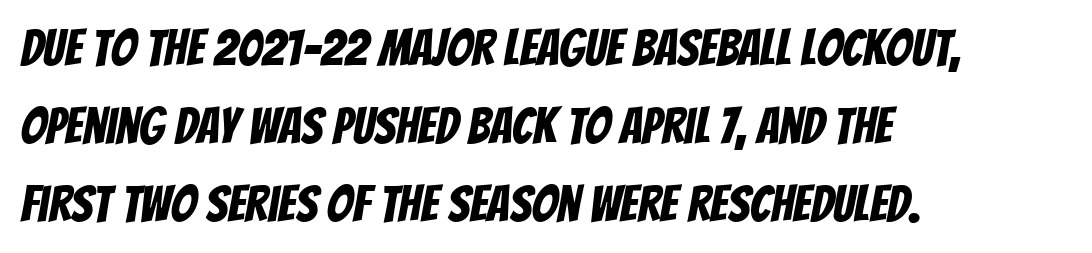
{"serif": "no", "width": "condensed", "stroke_contrast": "low", "x_height": "large", "monospaced": "no", "underline": "no", "align": "left", "line_spacing": "normal", "line_spacing_ratio": 1.53, "letter_spacing": "normal", "letter_spacing_em": 0.0, "glyph_px": 51}
